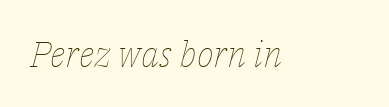
{"italic": "yes", "lean": "right", "slant_degrees": 14, "bold": "no", "weight": "thin", "width": "normal", "stroke_contrast": "low", "x_height": "medium", "monospaced": "no", "underline": "no", "letter_spacing": "normal", "letter_spacing_em": 0.0, "glyph_px": 36}
